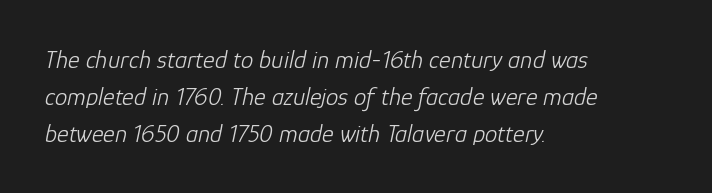
The image shows 25 px text type, italic (leaning right); set left-aligned, normal line spacing (1.48x), normal letter spacing, not underlined.
